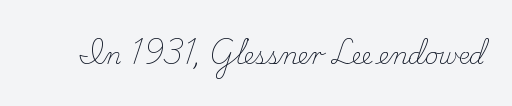
Q: Is the text bold? A: No.
Q: Is the text italic (slanted)? A: Yes.
Q: Is the text underlined? A: No.
Q: Is the spacing between letters normal or unusually wide? A: Normal.
